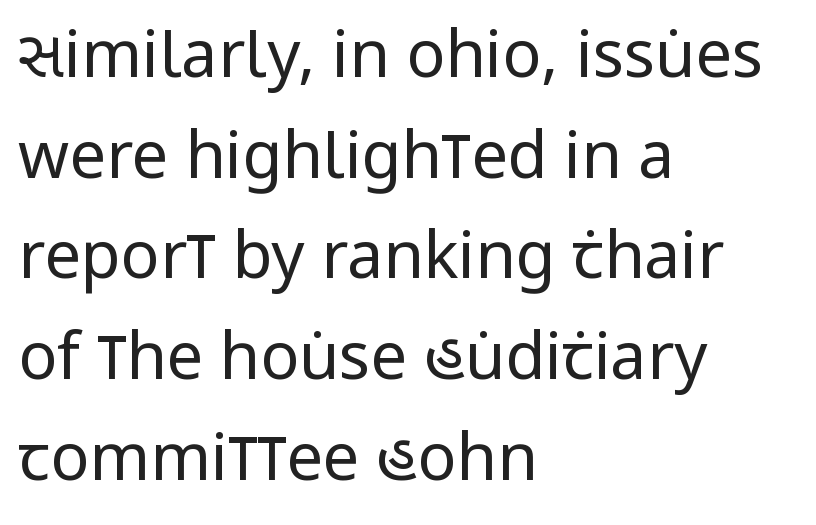
Q: Is the text bold? A: No.
Q: Is the text italic (slanted)? A: No, it is upright.
Q: Is the typeface a serif or a sans-serif typeface? A: Sans-serif.
Q: Is the text underlined? A: No.
Q: How is the paragraph aligned? A: Left-aligned.
Q: Is the spacing between letters normal or unusually wide? A: Normal.
Q: Is the spacing between lines tight, normal or loose? A: Normal.
Q: Width (condensed, normal, or wide)? A: Condensed.
Q: Stroke contrast? A: Low.
Q: x-height? A: Large.
Q: Monospaced? A: No.
